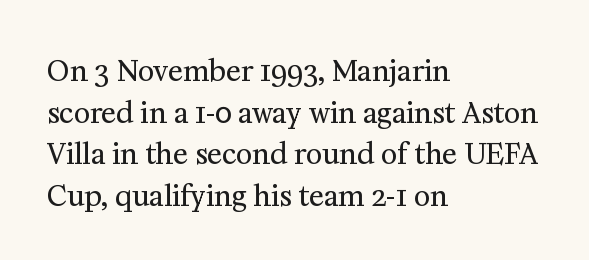
The image shows 28 px regular-weight serif type, upright; set left-aligned, normal line spacing (1.49x), normal letter spacing, not underlined; medium stroke contrast and a medium x-height.
